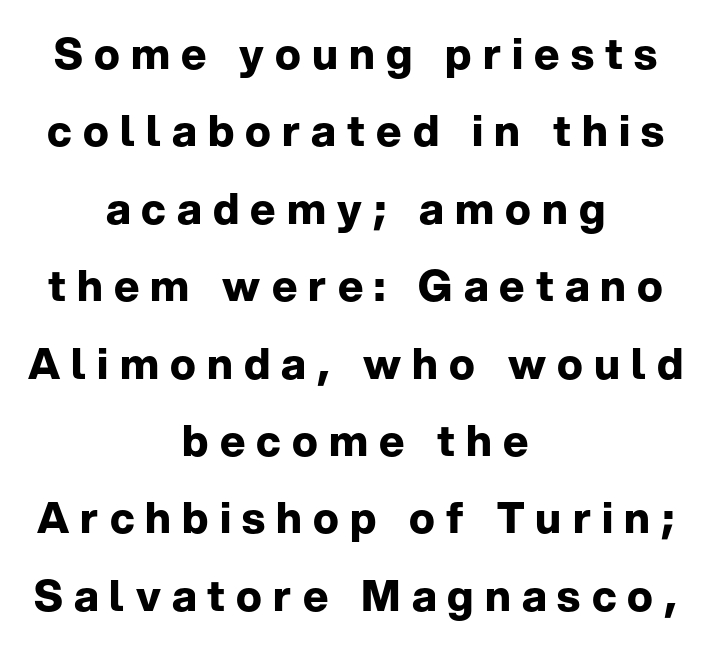
Q: Is the text bold? A: Yes.
Q: Is the text italic (slanted)? A: No, it is upright.
Q: Is the typeface a serif or a sans-serif typeface? A: Sans-serif.
Q: Is the text underlined? A: No.
Q: How is the paragraph aligned? A: Centered.
Q: Is the spacing between letters normal or unusually wide? A: Unusually wide.
Q: Width (condensed, normal, or wide)? A: Normal.
Q: Stroke contrast? A: Low.
Q: x-height? A: Medium.
Q: Monospaced? A: No.
